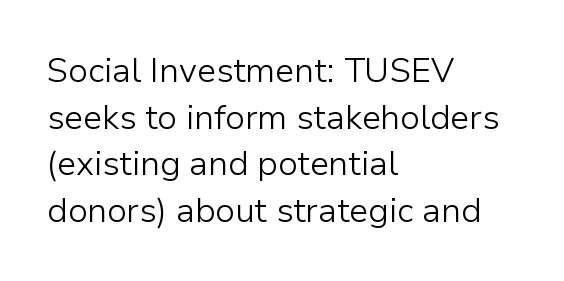
The image shows 34 px light sans-serif type, upright; set left-aligned, normal line spacing (1.37x), normal letter spacing, not underlined; low stroke contrast and a medium x-height.
